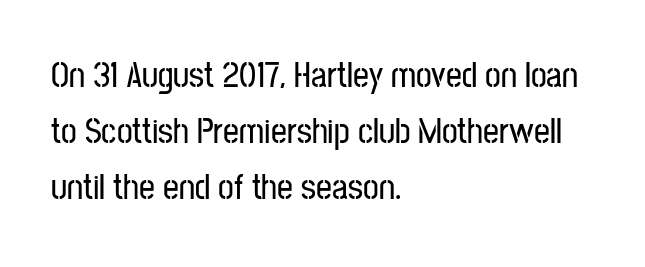
The image shows 35 px condensed sans-serif type, upright; set left-aligned, normal line spacing (1.6x), normal letter spacing, not underlined; low stroke contrast and a medium x-height.
